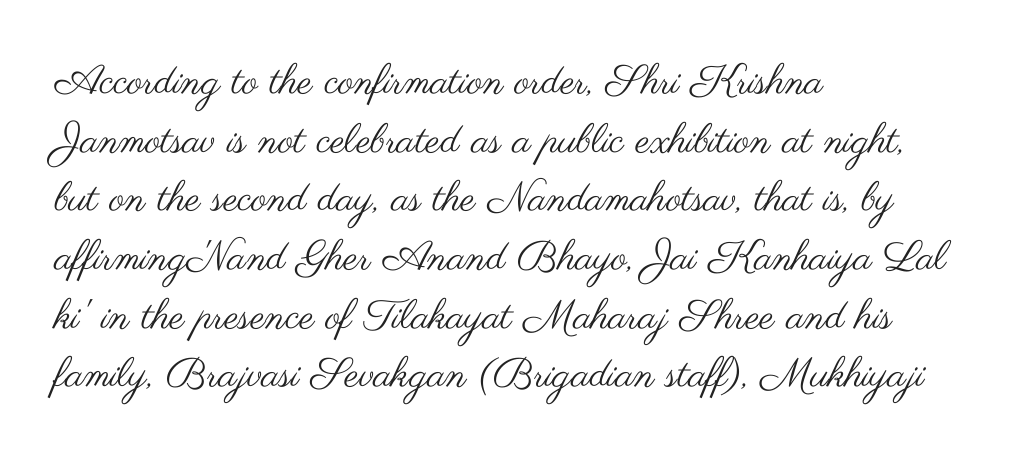
The rendering uses natural spacing where letterforms have individual widths. The font is comparable to plain body text, perhaps lighter. This sample uses plain, unmodified letter spacing. Notice how descenders clear the ascenders below comfortably — that's standard leading.
